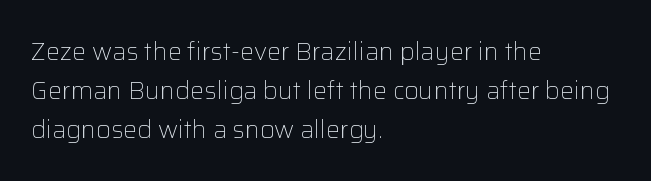
{"italic": "no", "bold": "no", "underline": "no", "align": "left", "line_spacing": "normal", "line_spacing_ratio": 1.57, "letter_spacing": "normal", "letter_spacing_em": 0.0, "glyph_px": 25}
